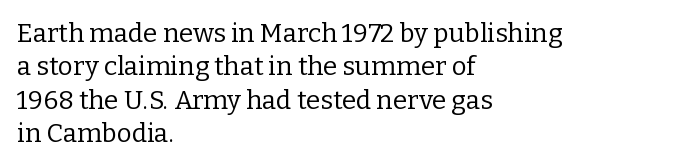
Q: Is the text bold? A: No.
Q: Is the text italic (slanted)? A: No, it is upright.
Q: Is the text underlined? A: No.
Q: How is the paragraph aligned? A: Left-aligned.
Q: Is the spacing between letters normal or unusually wide? A: Normal.
Q: Is the spacing between lines tight, normal or loose? A: Normal.
